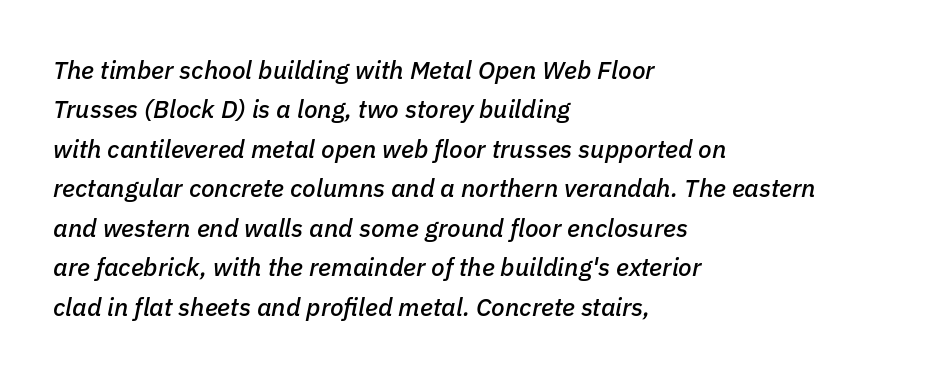
The image shows 25 px text type, italic (leaning right); set left-aligned, normal line spacing (1.58x), normal letter spacing, not underlined.
